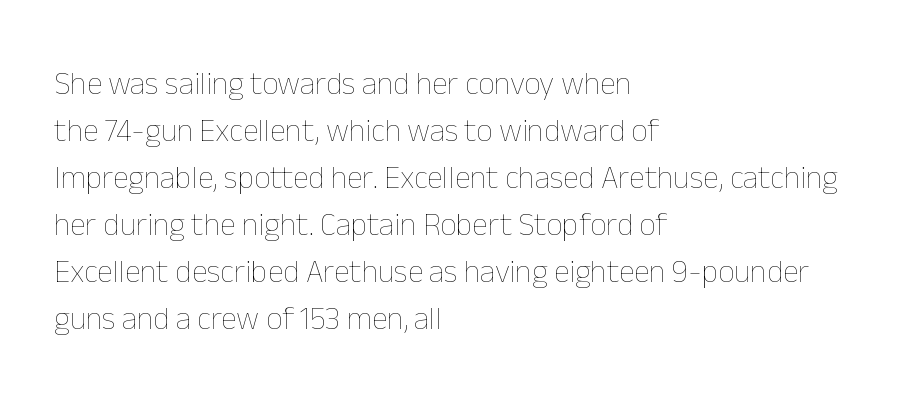
{"italic": "no", "bold": "no", "weight": "thin", "width": "normal", "stroke_contrast": "low", "x_height": "medium", "monospaced": "no", "underline": "no", "align": "left", "line_spacing": "normal", "line_spacing_ratio": 1.47, "letter_spacing": "normal", "letter_spacing_em": 0.0, "glyph_px": 32}
